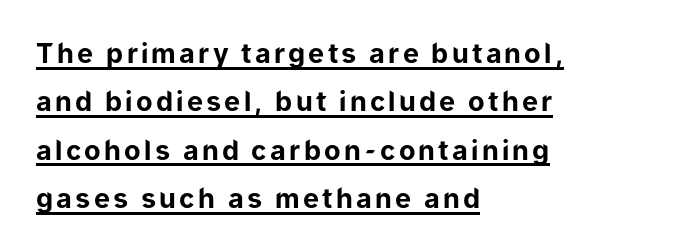
The image shows 27 px bold type, upright; set left-aligned, line spacing 1.79x, underlined.
